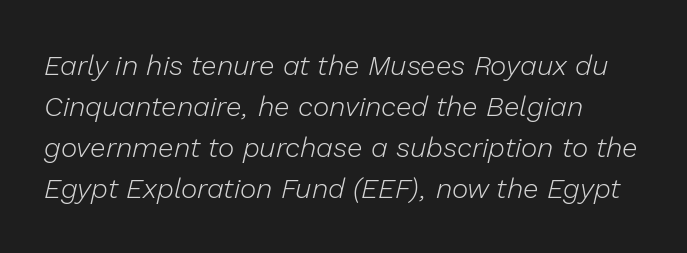
{"italic": "yes", "lean": "right", "slant_degrees": 13, "bold": "no", "weight": "light", "width": "normal", "stroke_contrast": "low", "x_height": "medium", "monospaced": "no", "underline": "no", "line_spacing": "normal", "line_spacing_ratio": 1.47, "letter_spacing": "normal", "letter_spacing_em": 0.0, "glyph_px": 28}
